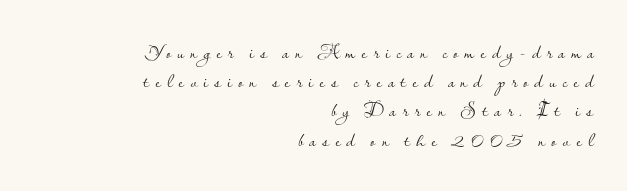
Glance below the letters and you will spot only blank space. The font is comparable to plain body text, perhaps lighter. You could only call the tracking loose — the letters float apart. Vertically, the passage feels balanced, rows spaced as you'd expect.
